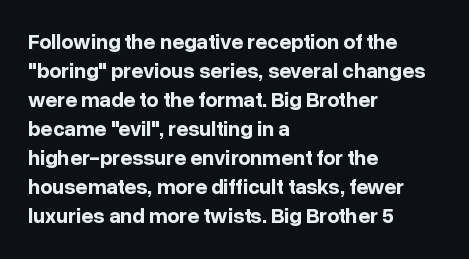
The image shows 21 px bold type, upright; set left-aligned, normal line spacing (1.38x), normal letter spacing, not underlined.
